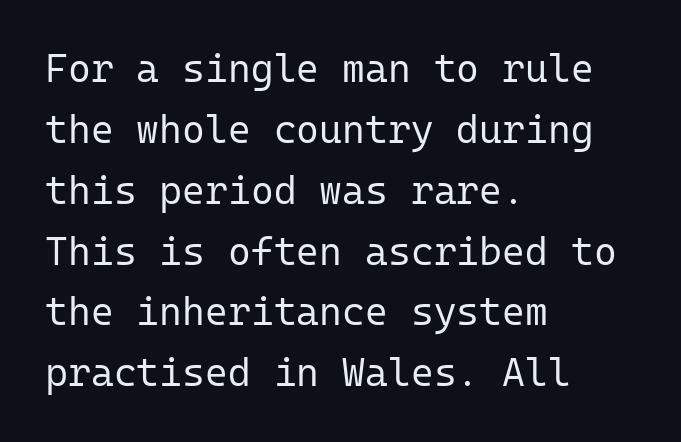
Q: Is the text bold? A: No.
Q: Is the text italic (slanted)? A: No, it is upright.
Q: Is the typeface a serif or a sans-serif typeface? A: Sans-serif.
Q: Is the text underlined? A: No.
Q: How is the paragraph aligned? A: Left-aligned.
Q: Is the spacing between letters normal or unusually wide? A: Normal.
Q: Is the spacing between lines tight, normal or loose? A: Normal.
Q: Width (condensed, normal, or wide)? A: Normal.
Q: Stroke contrast? A: Low.
Q: x-height? A: Medium.
Q: Monospaced? A: Yes.
